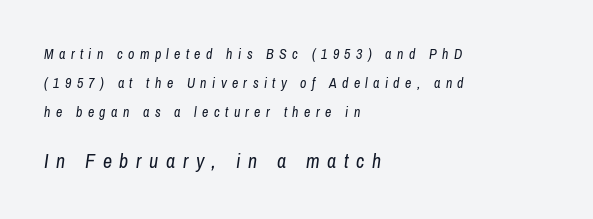
{"italic": "yes", "lean": "right", "slant_degrees": 8, "bold": "no", "underline": "no", "align": "left", "line_spacing": "loose", "line_spacing_ratio": 2.06, "letter_spacing": "wide", "letter_spacing_em": 0.38, "larger_block": "second", "size_ratio": 1.43, "glyph_px": 20}
